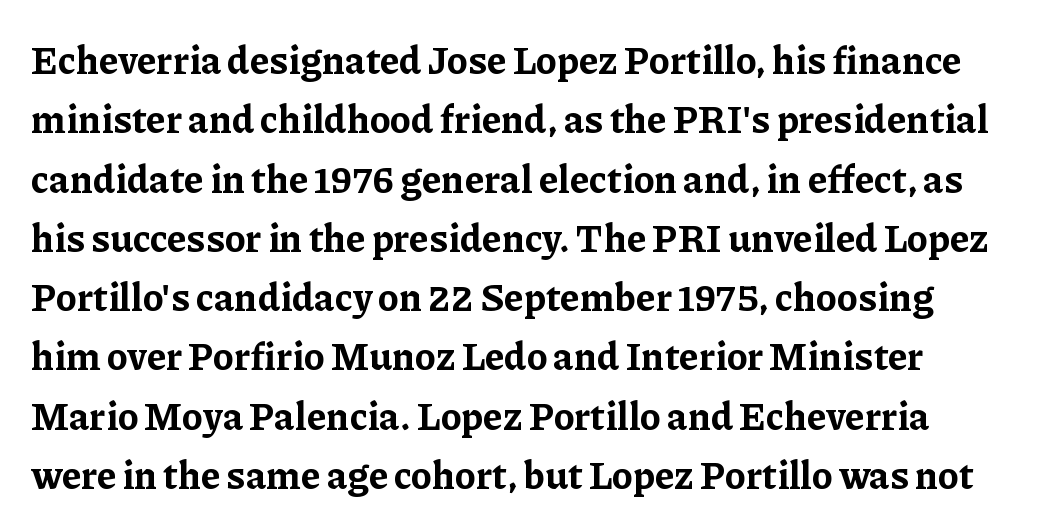
Glyph-to-glyph distance matches everyday printed text. To sum up the face: it has serifs. Just letters on the line, the space beneath them empty. Pretty heavy lettering here — definitely bold.
